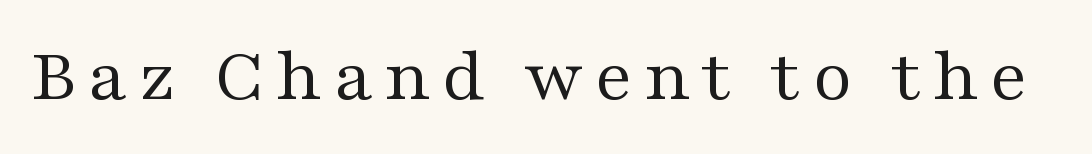
{"serif": "yes", "italic": "no", "bold": "no", "weight": "regular", "width": "wide", "stroke_contrast": "medium", "x_height": "medium", "monospaced": "no", "underline": "no", "glyph_px": 77}
